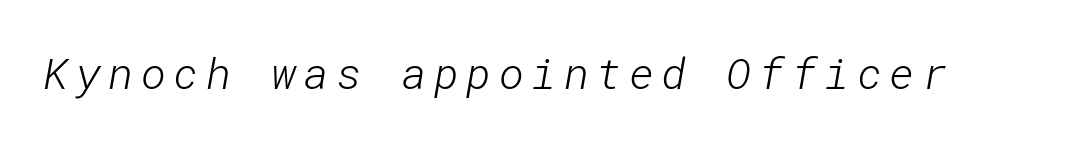
The glyphs in this specimen are sans serif. No extra ink here — the face is not bold. The space directly below the letters is spotless.
